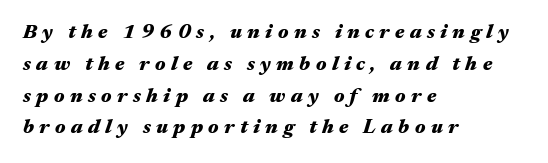
Short and long lines alike share a common starting point at left. Compared with an ordinary text face, these strokes are far heavier — a full bold. What stands out about the letter spacing? Its width — letters are far apart. Rows of type keep a routine distance in the vertical direction. Anything drawn beneath the words? Only blank space. The text carries the slant typical of an italic or oblique font.
